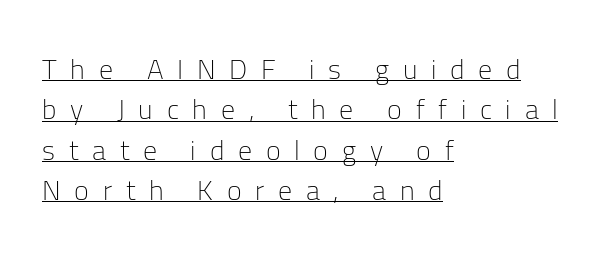
Character widths vary here, with narrow letters taking less room than wide ones. The space between consecutive lines is moderate. The font's upright variant was chosen for this text. Is this a heavy cut? Hardly; it is regular or lighter. The ragged edge is on the right, which tells us the setting is flush left.
